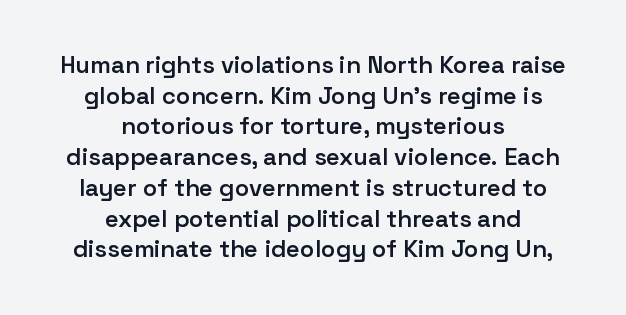
Only glyphs here, with clear space below each row. Emphasis by weight is partial: semibold. Evenly set lines give the paragraph a standard silhouette. If you folded the block vertically in half, each line would mirror itself in length. Nothing unusual about the tracking: characters are spaced as the font intends.
